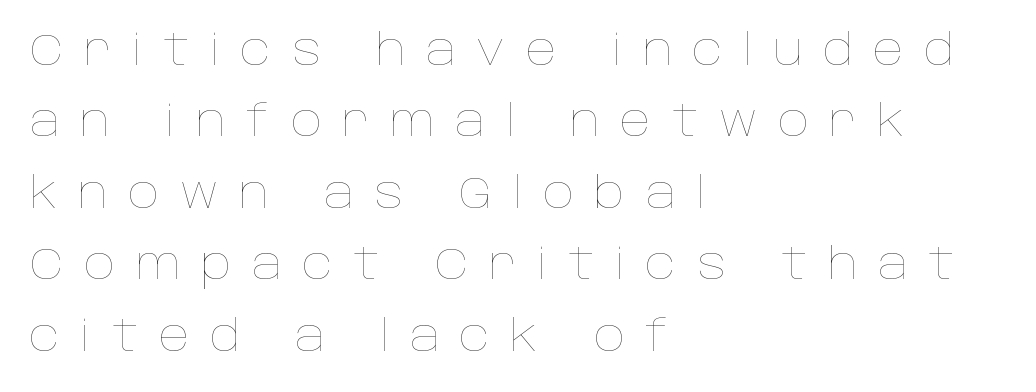
Q: Is the text bold? A: No.
Q: Is the text italic (slanted)? A: No, it is upright.
Q: Is the text underlined? A: No.
Q: How is the paragraph aligned? A: Left-aligned.
Q: Is the spacing between letters normal or unusually wide? A: Unusually wide.
Q: Is the spacing between lines tight, normal or loose? A: Normal.
Q: Width (condensed, normal, or wide)? A: Normal.
Q: Stroke contrast? A: Low.
Q: x-height? A: Large.
Q: Monospaced? A: No.
